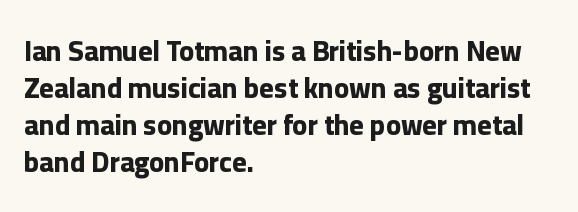
Q: Is the text bold? A: Yes.
Q: Is the text italic (slanted)? A: No, it is upright.
Q: Is the typeface a serif or a sans-serif typeface? A: Sans-serif.
Q: Is the text underlined? A: No.
Q: How is the paragraph aligned? A: Left-aligned.
Q: Is the spacing between letters normal or unusually wide? A: Normal.
Q: Is the spacing between lines tight, normal or loose? A: Normal.
Q: Width (condensed, normal, or wide)? A: Normal.
Q: Stroke contrast? A: Low.
Q: x-height? A: Medium.
Q: Monospaced? A: No.
